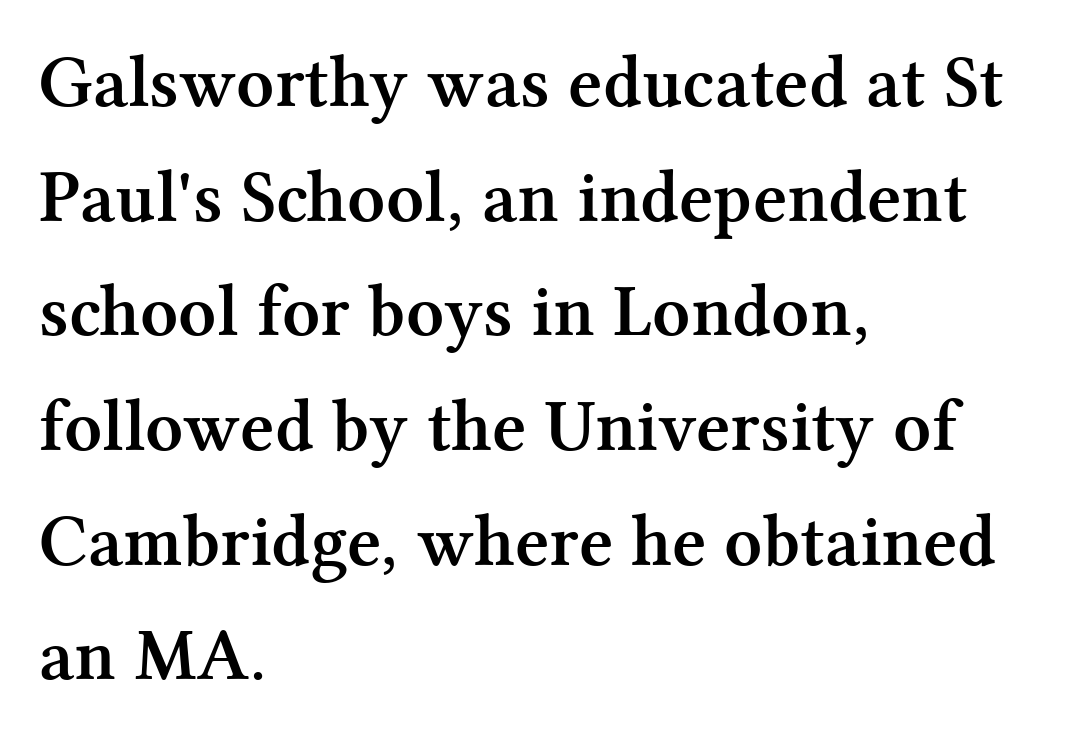
Q: Is the text bold? A: Yes.
Q: Is the text italic (slanted)? A: No, it is upright.
Q: Is the typeface a serif or a sans-serif typeface? A: Serif.
Q: Is the text underlined? A: No.
Q: How is the paragraph aligned? A: Left-aligned.
Q: Is the spacing between letters normal or unusually wide? A: Normal.
Q: Is the spacing between lines tight, normal or loose? A: Normal.
Q: Width (condensed, normal, or wide)? A: Normal.
Q: Stroke contrast? A: Medium.
Q: x-height? A: Medium.
Q: Monospaced? A: No.
